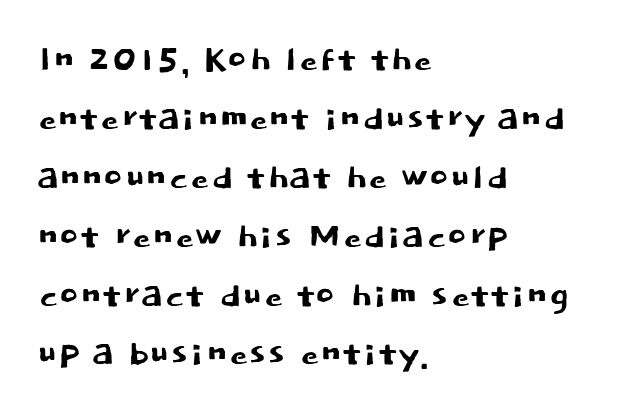
Students, observe: this is what conventionally led text looks like. Decoration check: the copy has no underline. Compared with typical body copy, the letter spacing here is the same. The letters advance in unequal steps, a hallmark of proportional type. Nothing sits at the stroke ends, so this counts as sans-serif.
